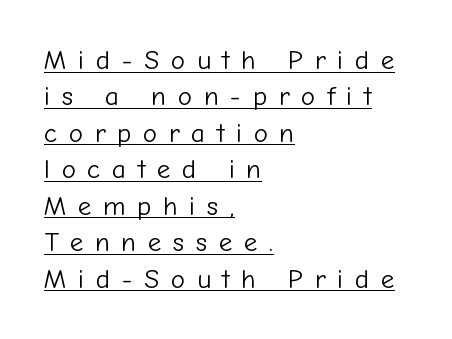
A typesetter would call this heavily tracked-out type. Heaviness? Minimal to ordinary, like unemphasized prose. Rendered with straight, roman letterforms. Which margin do the lines hug? The left one — the right edge is uneven.
